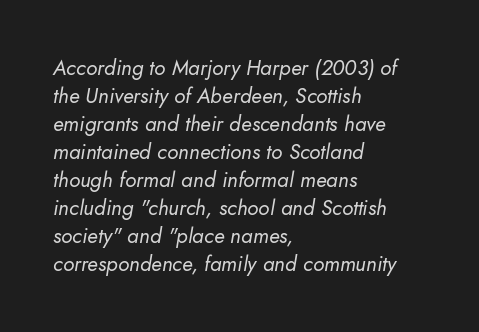
The image shows 21 px text type, italic (leaning right); set left-aligned, normal line spacing (1.33x), normal letter spacing, not underlined.
